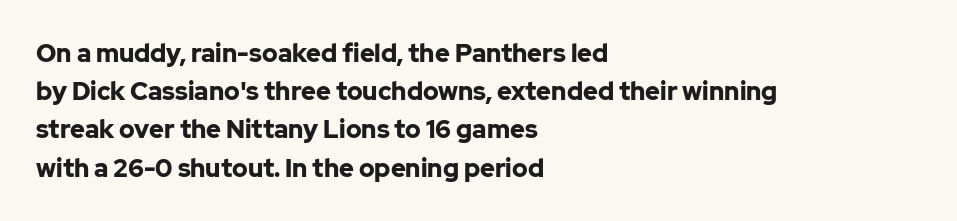
The image shows 25 px bold type, upright; set left-aligned, normal line spacing (1.53x), normal letter spacing, not underlined.
